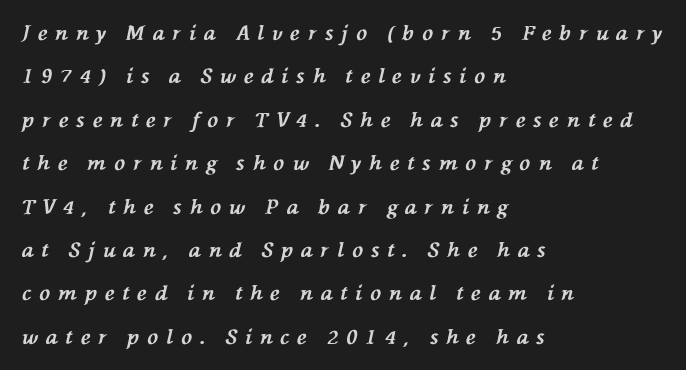
Q: Is the text bold? A: Yes.
Q: Is the text italic (slanted)? A: Yes, it leans left by about 76 degrees.
Q: Is the text underlined? A: No.
Q: How is the paragraph aligned? A: Left-aligned.
Q: Is the spacing between letters normal or unusually wide? A: Unusually wide.
Q: Is the spacing between lines tight, normal or loose? A: Loose.
